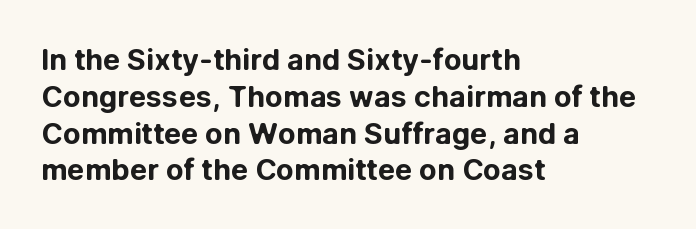
{"serif": "no", "italic": "no", "bold": "yes", "weight": "bold", "width": "normal", "stroke_contrast": "low", "x_height": "medium", "monospaced": "no", "underline": "no", "align": "left", "line_spacing": "normal", "line_spacing_ratio": 1.27, "letter_spacing": "normal", "letter_spacing_em": 0.0, "glyph_px": 29}
